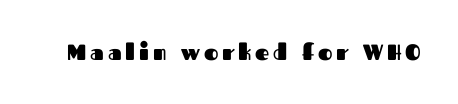
{"italic": "no", "bold": "yes", "underline": "no", "glyph_px": 22}
